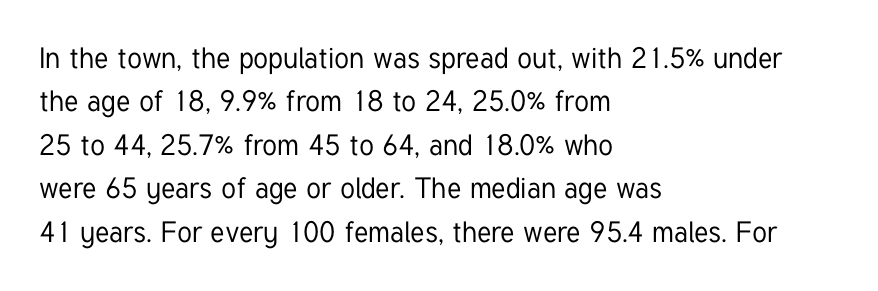
The image shows 29 px condensed sans-serif type, upright; set left-aligned, normal line spacing (1.5x), normal letter spacing, not underlined; low stroke contrast and a medium x-height.
